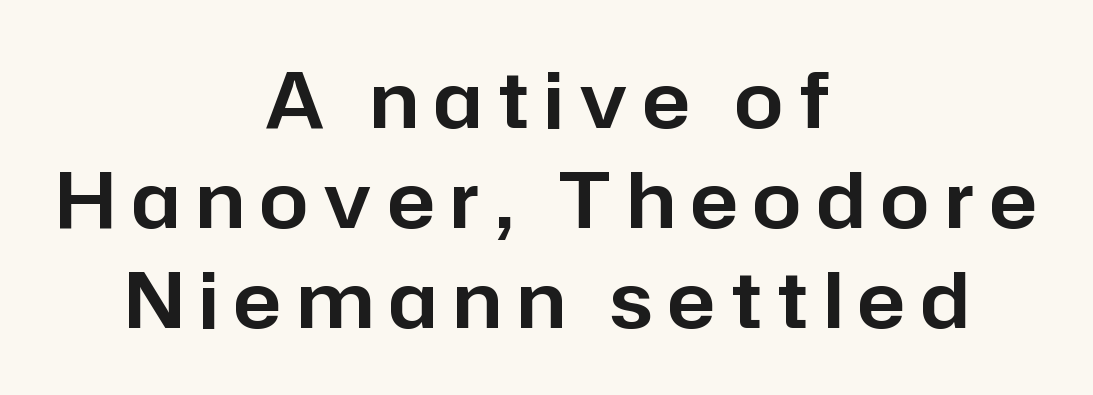
Q: Is the text italic (slanted)? A: No, it is upright.
Q: Is the typeface a serif or a sans-serif typeface? A: Sans-serif.
Q: Is the text underlined? A: No.
Q: How is the paragraph aligned? A: Centered.
Q: Is the spacing between letters normal or unusually wide? A: Unusually wide.
Q: Is the spacing between lines tight, normal or loose? A: Normal.
Q: Width (condensed, normal, or wide)? A: Normal.
Q: Stroke contrast? A: Low.
Q: x-height? A: Medium.
Q: Monospaced? A: No.
